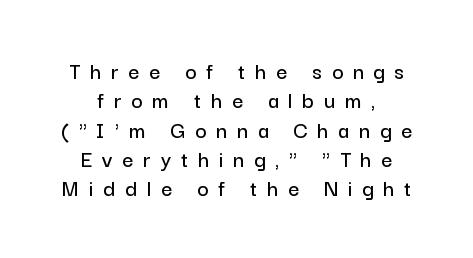
{"italic": "no", "underline": "no", "align": "center", "line_spacing_ratio": 1.22, "letter_spacing": "wide", "letter_spacing_em": 0.41, "glyph_px": 24}
